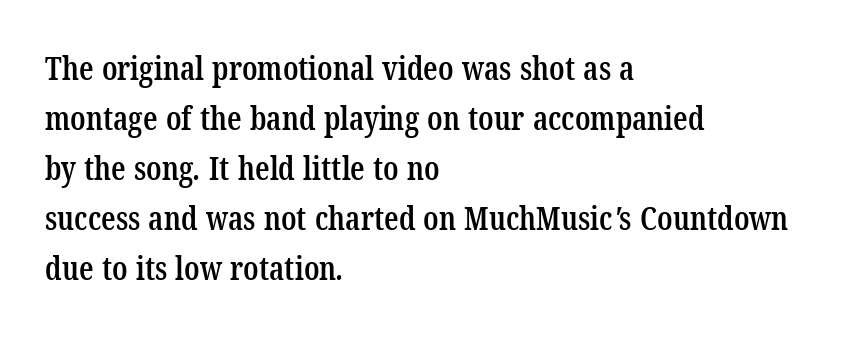
{"serif": "yes", "bold": "semi", "weight": "semibold", "width": "condensed", "stroke_contrast": "low", "x_height": "medium", "monospaced": "no", "underline": "no", "align": "left", "line_spacing": "normal", "line_spacing_ratio": 1.56, "letter_spacing": "normal", "letter_spacing_em": 0.0, "glyph_px": 32}
